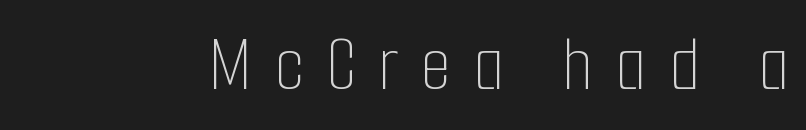
Q: Is the text bold? A: No.
Q: Is the text italic (slanted)? A: No, it is upright.
Q: Is the text underlined? A: No.
Q: Is the spacing between letters normal or unusually wide? A: Unusually wide.
Q: Width (condensed, normal, or wide)? A: Condensed.
Q: Stroke contrast? A: Low.
Q: x-height? A: Medium.
Q: Monospaced? A: No.
